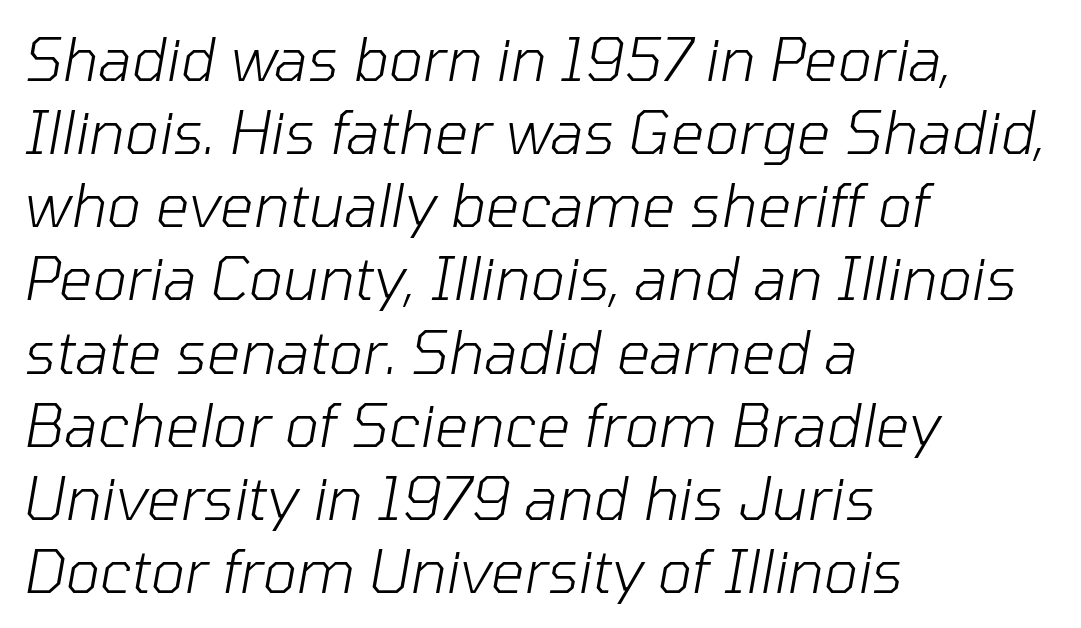
The passage shown is typed in a proportional face where columns would drift. Nothing heavy about these letters — not bold at all. Glance below the letters and you will spot only blank space. Is the block centered? No — it sits flush against the left margin.
